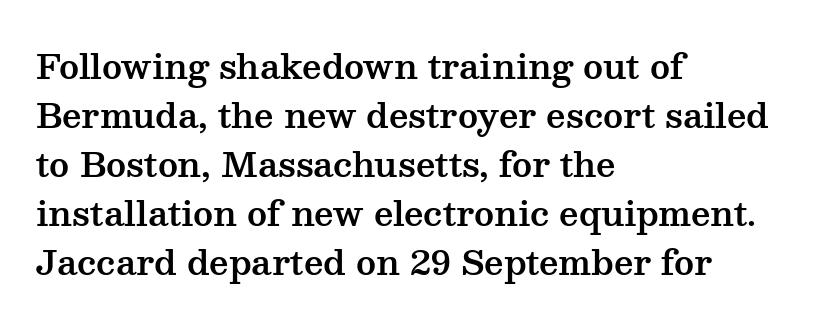
{"serif": "yes", "italic": "no", "width": "wide", "stroke_contrast": "medium", "x_height": "medium", "monospaced": "no", "underline": "no", "align": "left", "line_spacing": "normal", "line_spacing_ratio": 1.44, "letter_spacing": "normal", "letter_spacing_em": 0.0, "glyph_px": 34}
